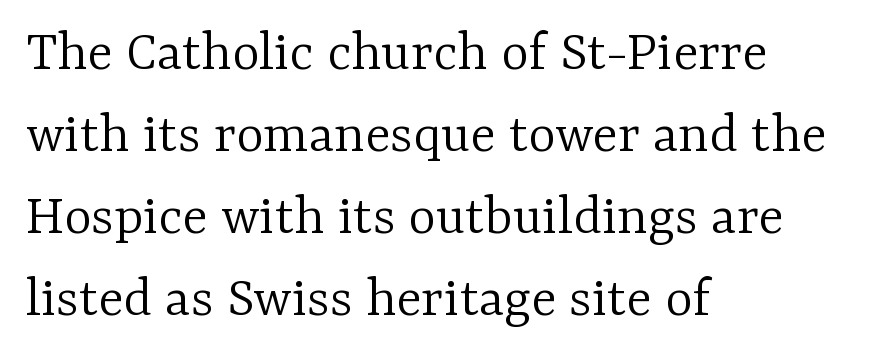
Q: Is the text bold? A: No.
Q: Is the text italic (slanted)? A: No, it is upright.
Q: Is the typeface a serif or a sans-serif typeface? A: Serif.
Q: Is the text underlined? A: No.
Q: How is the paragraph aligned? A: Left-aligned.
Q: Is the spacing between letters normal or unusually wide? A: Normal.
Q: Is the spacing between lines tight, normal or loose? A: Normal.
Q: Width (condensed, normal, or wide)? A: Normal.
Q: Stroke contrast? A: Low.
Q: x-height? A: Medium.
Q: Monospaced? A: No.
